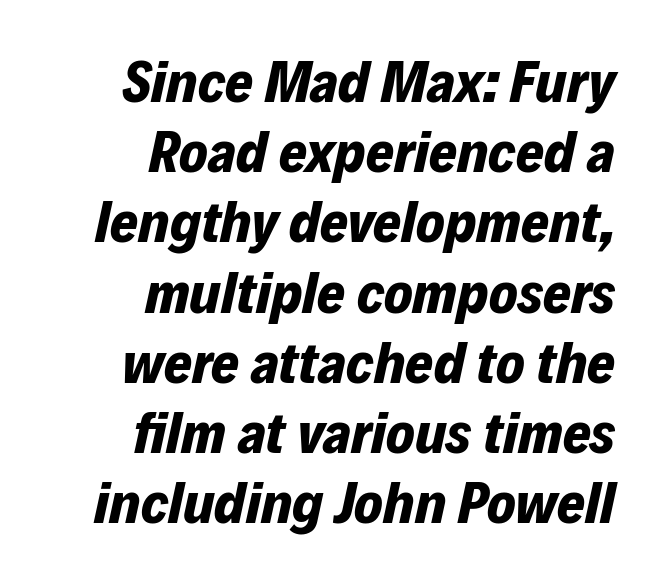
{"italic": "yes", "lean": "right", "slant_degrees": 12, "bold": "yes", "weight": "bold", "width": "normal", "stroke_contrast": "low", "x_height": "medium", "monospaced": "no", "underline": "no", "align": "right", "line_spacing_ratio": 1.17, "letter_spacing": "normal", "letter_spacing_em": 0.0, "glyph_px": 60}
